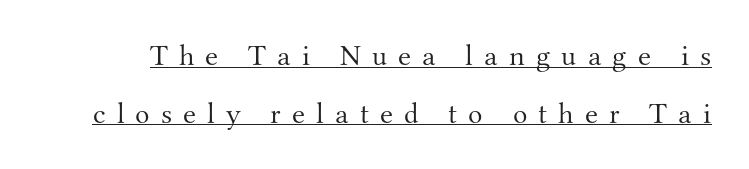
Q: Is the text bold? A: No.
Q: Is the text italic (slanted)? A: No, it is upright.
Q: Is the typeface a serif or a sans-serif typeface? A: Serif.
Q: Is the text underlined? A: Yes.
Q: Is the spacing between letters normal or unusually wide? A: Unusually wide.
Q: Is the spacing between lines tight, normal or loose? A: Loose.
Q: Width (condensed, normal, or wide)? A: Normal.
Q: Stroke contrast? A: Medium.
Q: x-height? A: Small.
Q: Monospaced? A: No.
